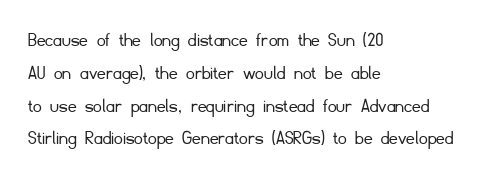
Q: Is the text bold? A: No.
Q: Is the text italic (slanted)? A: No, it is upright.
Q: Is the text underlined? A: No.
Q: How is the paragraph aligned? A: Left-aligned.
Q: Is the spacing between letters normal or unusually wide? A: Normal.
Q: Is the spacing between lines tight, normal or loose? A: Normal.
